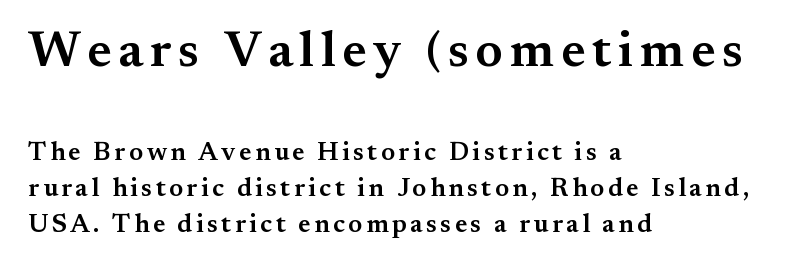
Bigger letters appear in the top chunk; the bottom chunk is reduced. Summary of weight: moderately heavy, a semibold. Horizontal alignment here is leftward, the default for most running prose. The face used here is seriffed, in the tradition of book romans. The passage shown stacks its lines at a standard gap. Italic: no, the glyphs are upright roman.
